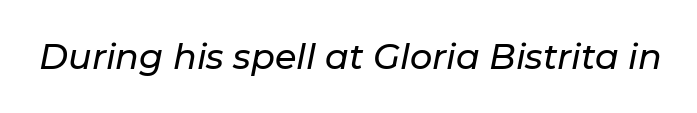
Q: Is the text italic (slanted)? A: Yes, it leans right by about 11 degrees.
Q: Is the text underlined? A: No.
Q: Is the spacing between letters normal or unusually wide? A: Normal.
Q: Width (condensed, normal, or wide)? A: Normal.
Q: Stroke contrast? A: Low.
Q: x-height? A: Medium.
Q: Monospaced? A: No.
